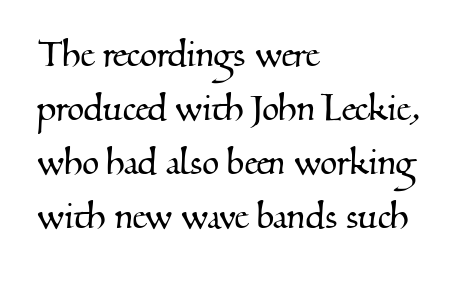
{"serif": "yes", "width": "normal", "stroke_contrast": "medium", "x_height": "small", "monospaced": "no", "underline": "no", "align": "left", "line_spacing_ratio": 1.23, "letter_spacing": "normal", "letter_spacing_em": 0.0, "glyph_px": 44}
